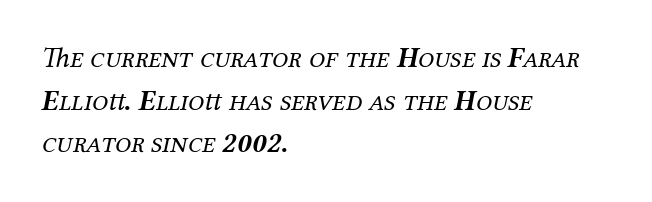
The characters display serif detailing at their extremities. Is the stroke heavy? The answer is a plain regular-or-lighter. Typeset ragged right — the left edge is the straight one. Characters follow at the spacing the type designer built in.
